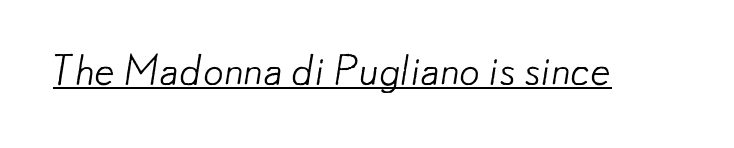
{"serif": "no", "bold": "no", "weight": "light", "width": "normal", "stroke_contrast": "low", "x_height": "small", "monospaced": "no", "underline": "yes", "letter_spacing": "normal", "letter_spacing_em": 0.0, "glyph_px": 41}
